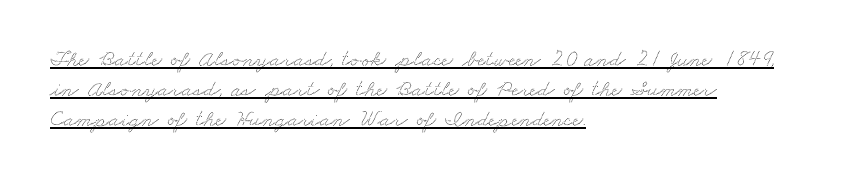
{"underline": "yes", "align": "left", "line_spacing": "normal", "line_spacing_ratio": 1.3, "letter_spacing": "normal", "letter_spacing_em": 0.0, "glyph_px": 23}
